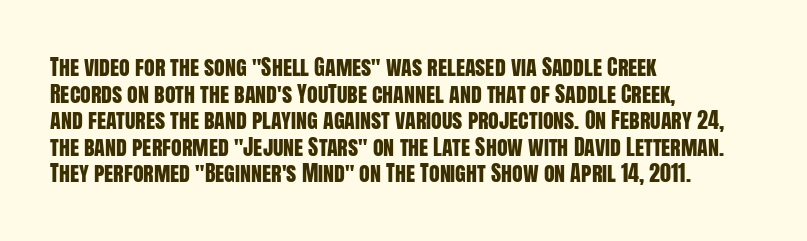
Q: Is the text italic (slanted)? A: No, it is upright.
Q: Is the text underlined? A: No.
Q: How is the paragraph aligned? A: Left-aligned.
Q: Is the spacing between letters normal or unusually wide? A: Normal.
